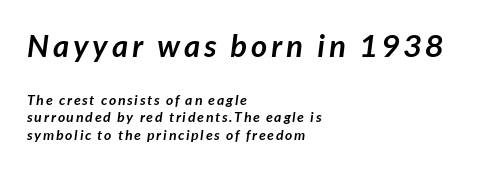
Between these two stacked blocks, the higher one wins on size. The face used here is proportionally spaced, like ordinary book or web type. If you drew a ruler down the left edge, every line would touch it. The strokes are fattened all the way to bold. Underline: absent. The face used here is a sans, in the tradition of grotesques and geometrics.
